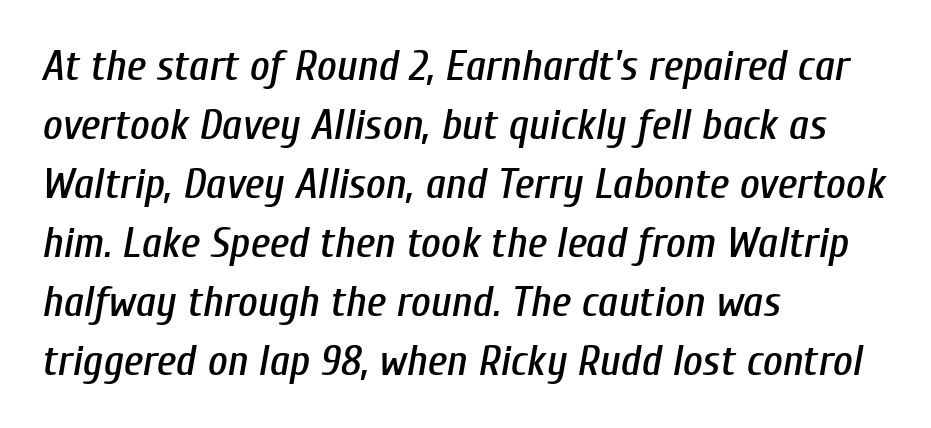
{"italic": "yes", "lean": "right", "slant_degrees": 10, "width": "condensed", "stroke_contrast": "low", "x_height": "medium", "monospaced": "no", "underline": "no", "align": "left", "line_spacing": "normal", "line_spacing_ratio": 1.37, "letter_spacing": "normal", "letter_spacing_em": 0.0, "glyph_px": 43}
